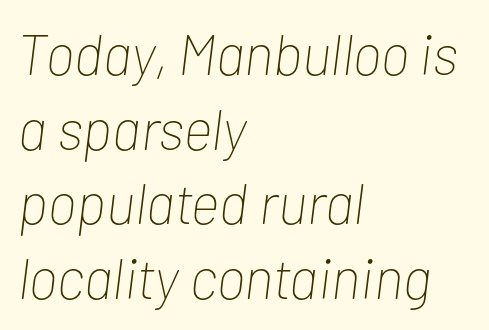
The image shows 57 px thin, condensed type, italic (leaning right); set left-aligned, normal line spacing (1.31x), normal letter spacing, not underlined; low stroke contrast and a medium x-height.
